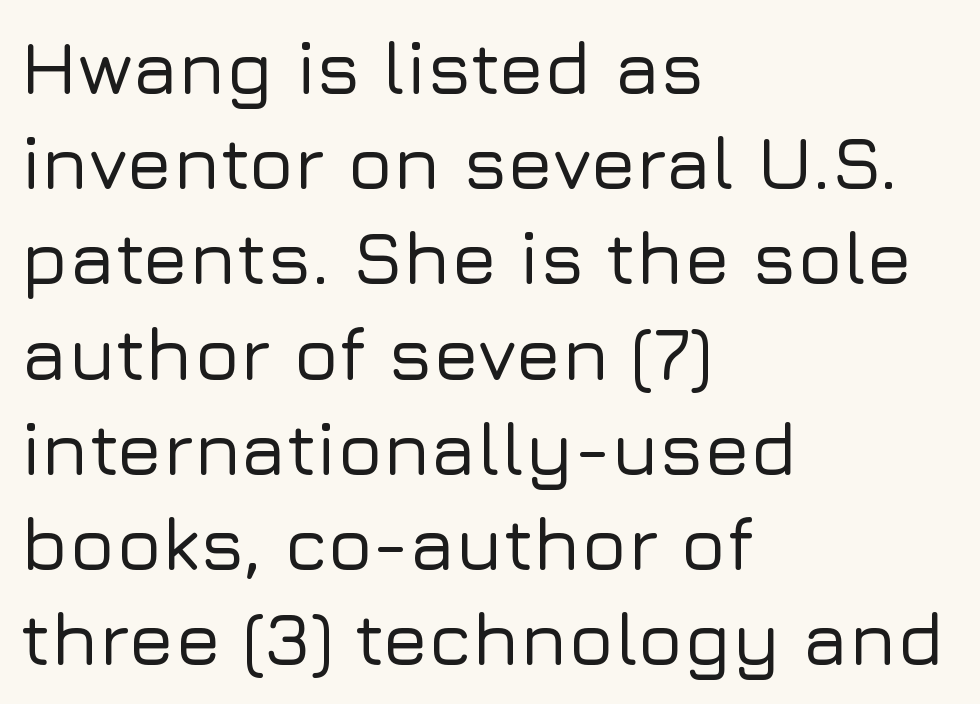
Q: Is the text italic (slanted)? A: No, it is upright.
Q: Is the typeface a serif or a sans-serif typeface? A: Sans-serif.
Q: Is the text underlined? A: No.
Q: How is the paragraph aligned? A: Left-aligned.
Q: Is the spacing between letters normal or unusually wide? A: Normal.
Q: Is the spacing between lines tight, normal or loose? A: Normal.
Q: Width (condensed, normal, or wide)? A: Normal.
Q: Stroke contrast? A: Low.
Q: x-height? A: Medium.
Q: Monospaced? A: No.
